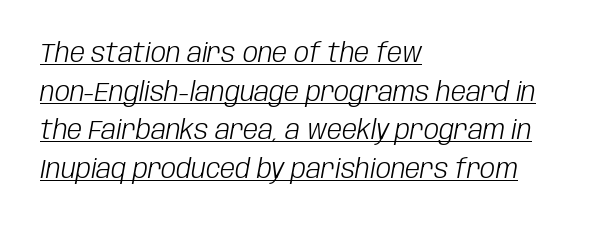
The string is rendered with underlining switched on. The passage shown is not bold in any degree. The rendering applies a slant to the glyphs. The rows are spaced the way most documents space them.
